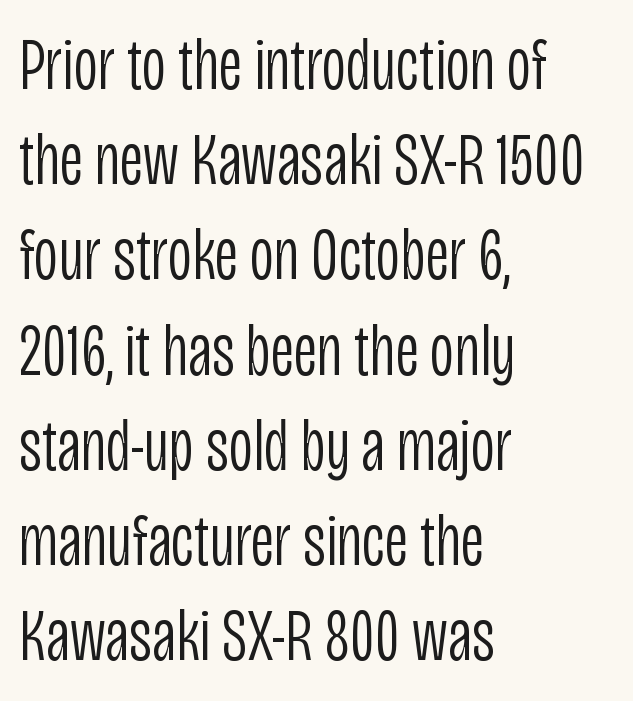
A typesetter would label this face a sans. Letters rest on an invisible, unmarked baseline. Is the type heavy? It reads as light-to-regular instead. Summary of vertical rhythm: regular, with standard interline spacing. Unlike italic type, these characters show no tilt at all. Typeset ragged right — the left edge is the straight one.
